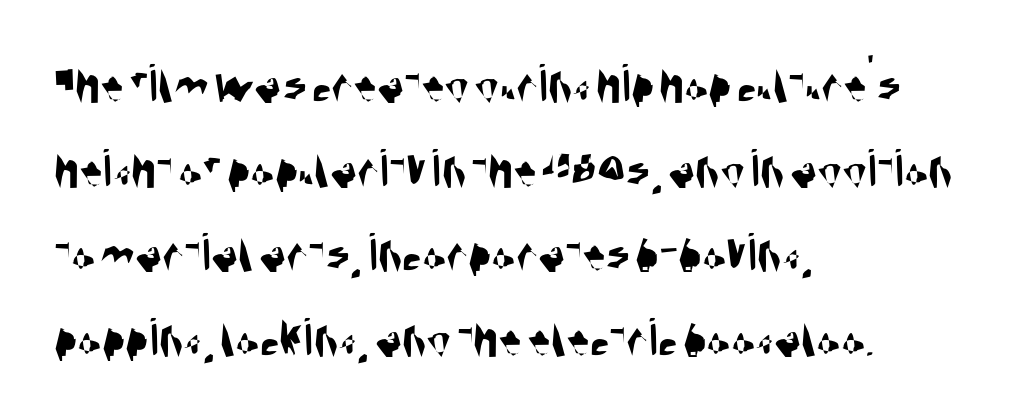
{"serif": "no", "width": "condensed", "stroke_contrast": "medium", "x_height": "large", "monospaced": "no", "underline": "no", "align": "left", "line_spacing": "normal", "line_spacing_ratio": 1.51, "letter_spacing": "normal", "letter_spacing_em": 0.0, "glyph_px": 56}
